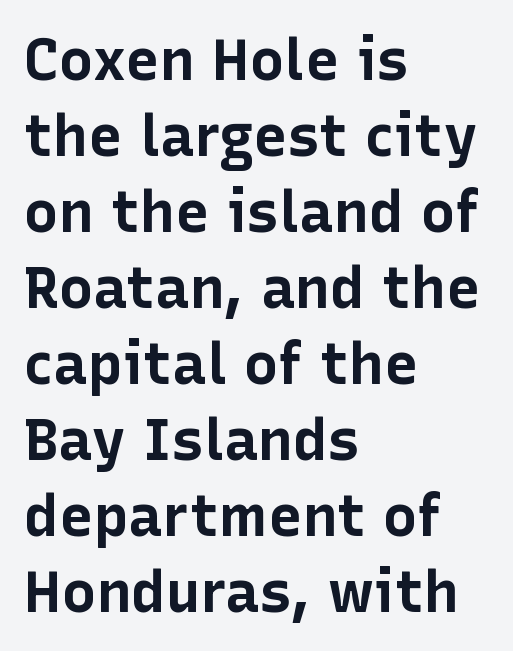
Q: Is the text bold? A: Yes.
Q: Is the text italic (slanted)? A: No, it is upright.
Q: Is the typeface a serif or a sans-serif typeface? A: Sans-serif.
Q: Is the text underlined? A: No.
Q: How is the paragraph aligned? A: Left-aligned.
Q: Is the spacing between letters normal or unusually wide? A: Normal.
Q: Is the spacing between lines tight, normal or loose? A: Normal.
Q: Width (condensed, normal, or wide)? A: Normal.
Q: Stroke contrast? A: Low.
Q: x-height? A: Medium.
Q: Monospaced? A: No.
